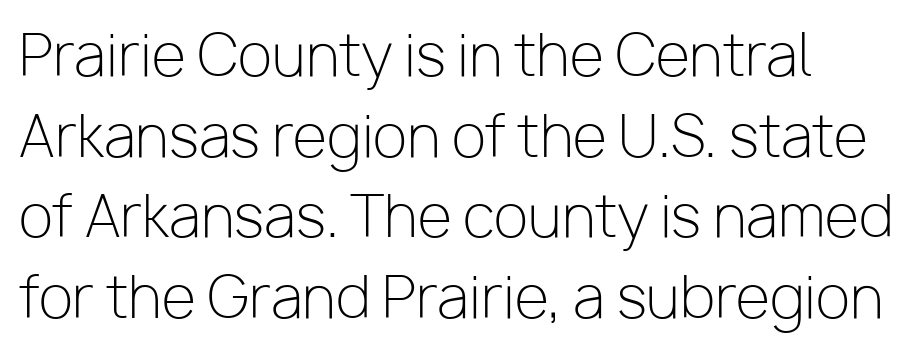
{"serif": "no", "italic": "no", "bold": "no", "weight": "light", "width": "normal", "stroke_contrast": "low", "x_height": "medium", "monospaced": "no", "underline": "no", "line_spacing": "normal", "line_spacing_ratio": 1.44, "letter_spacing": "normal", "letter_spacing_em": 0.0, "glyph_px": 56}
